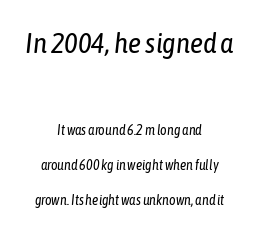
Typeset on center — no edge is straight. What stands out about the letter spacing? Nothing — it is the standard amount. Anything drawn beneath the words? Only blank space. Vertical spacing — loose. The specimen reads as italic at a glance.
